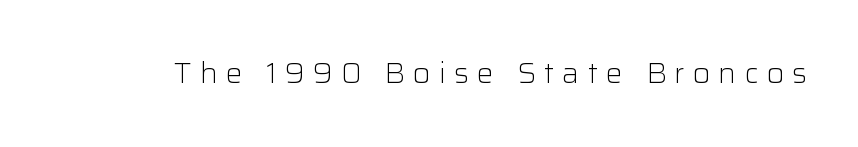
The lettering stays uniformly vertical, giving the passage a roman look. Glance below the letters and you will spot only blank space. The typeface chosen for these lines omits serifs. Varying glyph widths throughout — classic text-font behaviour. The rendering inserts visible extra space after every character.
